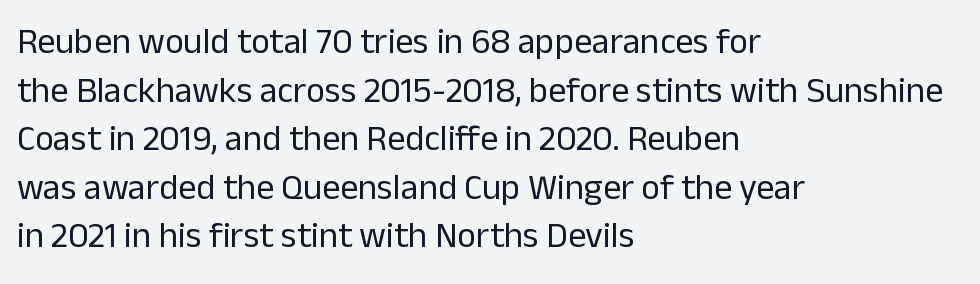
The image shows 36 px regular-weight sans-serif type, upright; set left-aligned, normal line spacing (1.35x), normal letter spacing, not underlined; low stroke contrast and a medium x-height.
